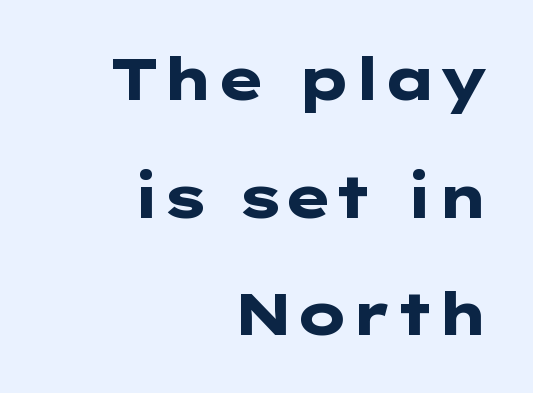
Bold? Absolutely — the strokes are thick and heavy. The lines in this sample share a right terminus and differ only in where they begin. Airy leading. It's the straight-up-and-down kind of type. The baseline area is clear. In terms of letterform style, serifs are entirely absent.
